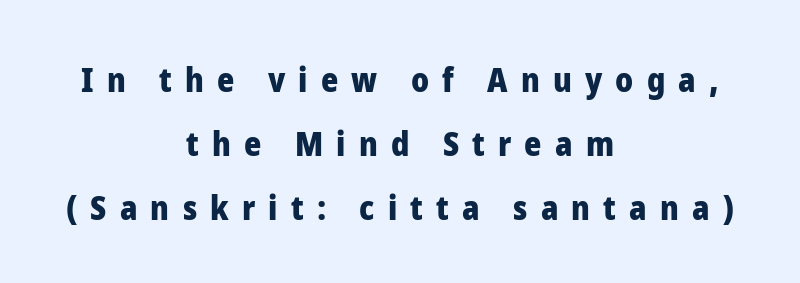
The image shows 33 px heavy sans-serif type, upright; set centered, loose line spacing (1.94x), unusually wide letter spacing (+0.4 em), not underlined; low stroke contrast and a medium x-height.
